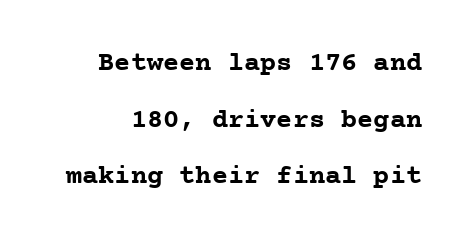
Default kerning and tracking; the words read as compact shapes. Rendered with straight, roman letterforms. Compared with an ordinary text face, these strokes are far heavier — a full bold. The string is rendered with underlining switched off. Airy leading.
